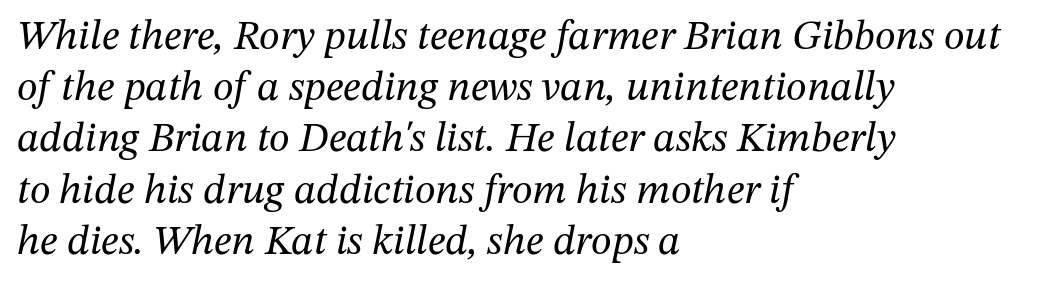
The image shows 42 px regular-weight serif type, italic (leaning right); set left-aligned, line spacing 1.22x, normal letter spacing, not underlined; medium stroke contrast and a medium x-height.
